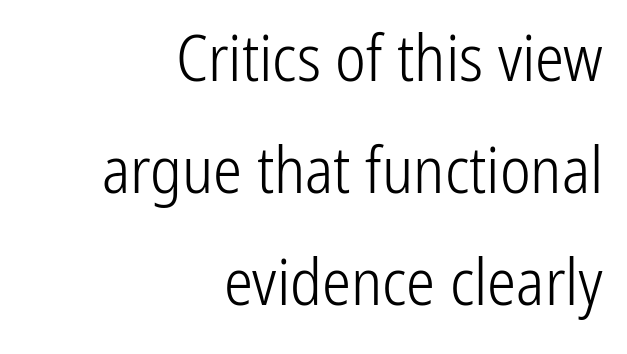
The image shows 65 px light, condensed sans-serif type, upright; set right-aligned, line spacing 1.72x, normal letter spacing, not underlined; low stroke contrast and a medium x-height.
